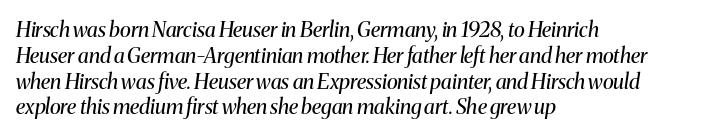
The image shows 21 px text type, italic (leaning right); set left-aligned, line spacing 1.23x, normal letter spacing, not underlined.
